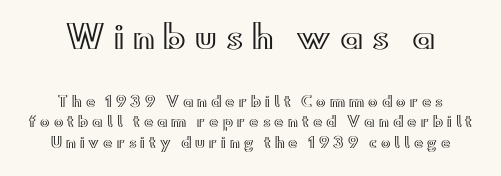
The image shows 31 px wide type, upright; set centered, normal line spacing (1.48x), unusually wide letter spacing (+0.29 em), not underlined; the first (top) block is 2.21x larger; a small x-height.
